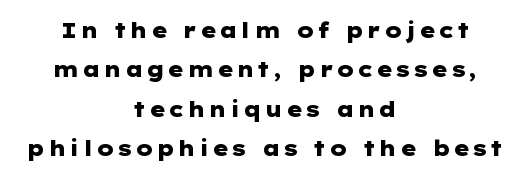
{"italic": "no", "bold": "yes", "underline": "no", "align": "center", "line_spacing_ratio": 1.87, "glyph_px": 21}
